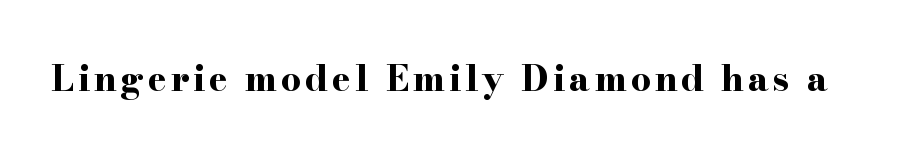
Has an underline been added? It has not. Each letter's strokes conclude with small projecting serifs. Set as a true bold cut, around the 700 mark. You could not count columns in this text — the font is proportionally spaced.
